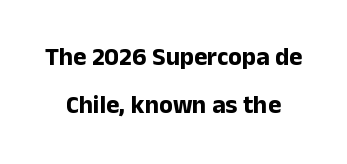
The image shows 25 px bold type, upright; set centered, loose line spacing (1.94x), normal letter spacing, not underlined.
